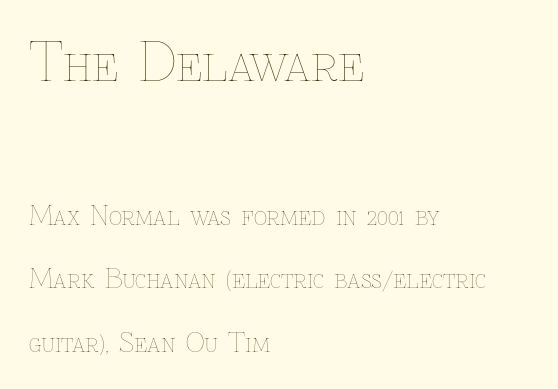
Q: Is the text bold? A: No.
Q: Is the text italic (slanted)? A: No, it is upright.
Q: Is the text underlined? A: No.
Q: How is the paragraph aligned? A: Left-aligned.
Q: Is the spacing between letters normal or unusually wide? A: Normal.
Q: Is the spacing between lines tight, normal or loose? A: Loose.
Q: Which block of text is set in a larger size, the first (top) or the second (bottom)? A: The first (top) one.
Q: Width (condensed, normal, or wide)? A: Normal.
Q: Stroke contrast? A: Low.
Q: x-height? A: Medium.
Q: Monospaced? A: No.
